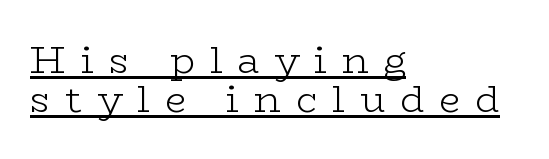
The image shows 38 px light, wide serif type, upright; set left-aligned, tight line spacing (1.02x), unusually wide letter spacing (+0.39 em), underlined; low stroke contrast and a medium x-height.
